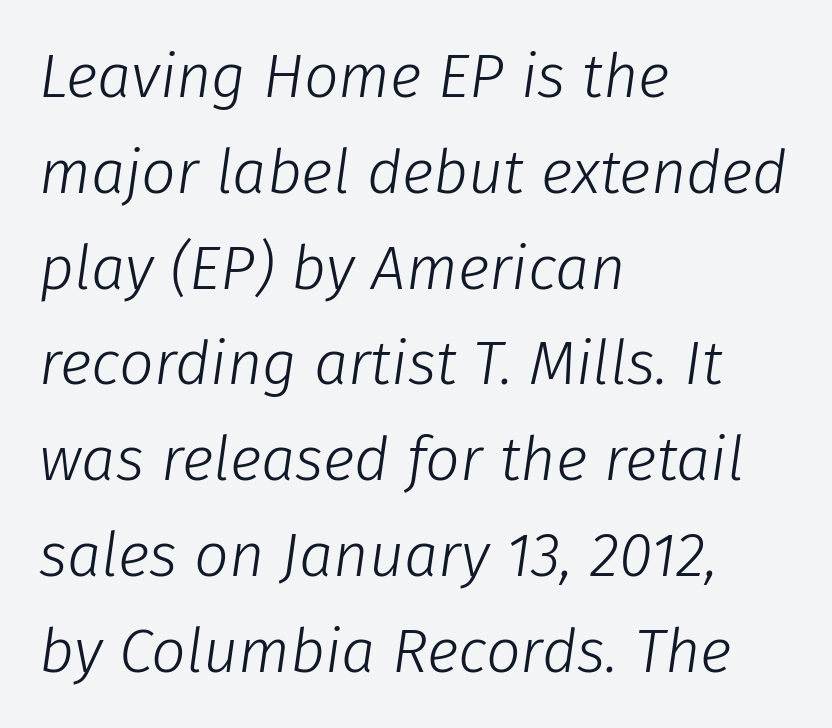
The image shows 61 px light type, italic (leaning right); set left-aligned, normal line spacing (1.57x), normal letter spacing, not underlined; low stroke contrast and a medium x-height.
